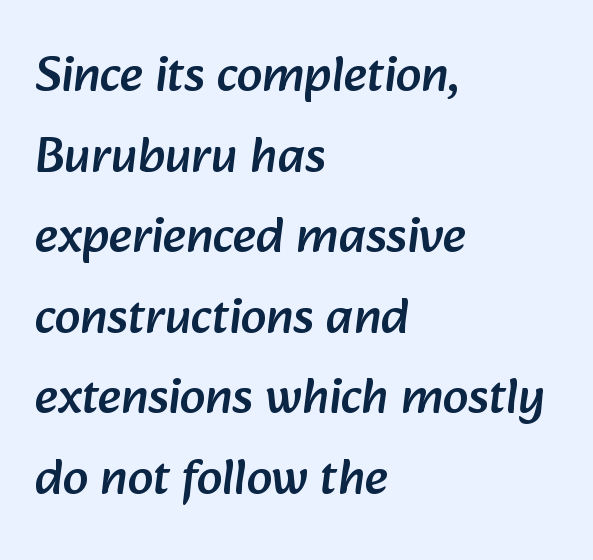
{"serif": "no", "width": "normal", "stroke_contrast": "low", "x_height": "medium", "monospaced": "no", "underline": "no", "align": "left", "line_spacing": "normal", "line_spacing_ratio": 1.58, "letter_spacing": "normal", "letter_spacing_em": 0.0, "glyph_px": 51}
